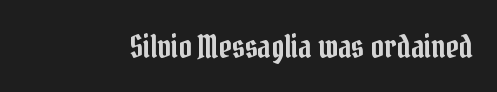
{"serif": "yes", "italic": "no", "width": "condensed", "stroke_contrast": "low", "x_height": "medium", "monospaced": "no", "underline": "no", "letter_spacing": "normal", "letter_spacing_em": 0.0, "glyph_px": 32}
